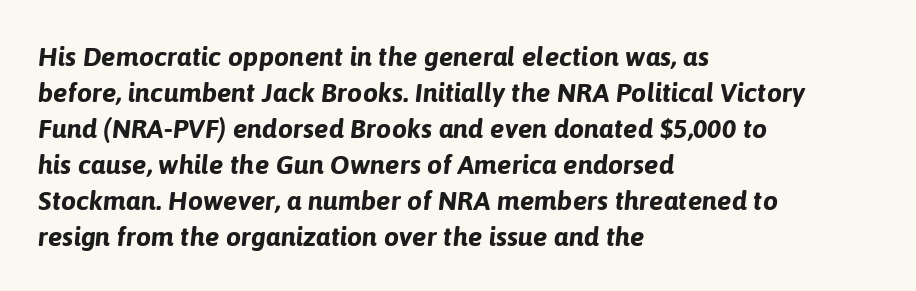
These lines stack with their left ends in a neat column. The rendering keeps characters at their native spacing. Nobody drew a line under any word here. Baseline-to-baseline distance is the conventional proportion of letter height. Each glyph is drawn with heavy, bold strokes. This is oblique type, the kind used for emphasis or titles.
